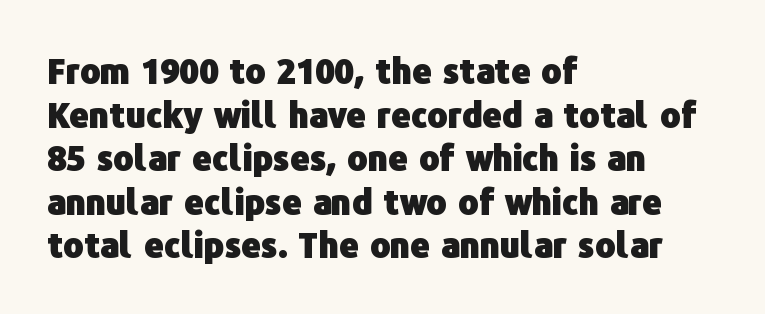
The image shows 34 px heavy sans-serif type, upright; set left-aligned, normal line spacing (1.28x), normal letter spacing, not underlined; low stroke contrast and a medium x-height.
